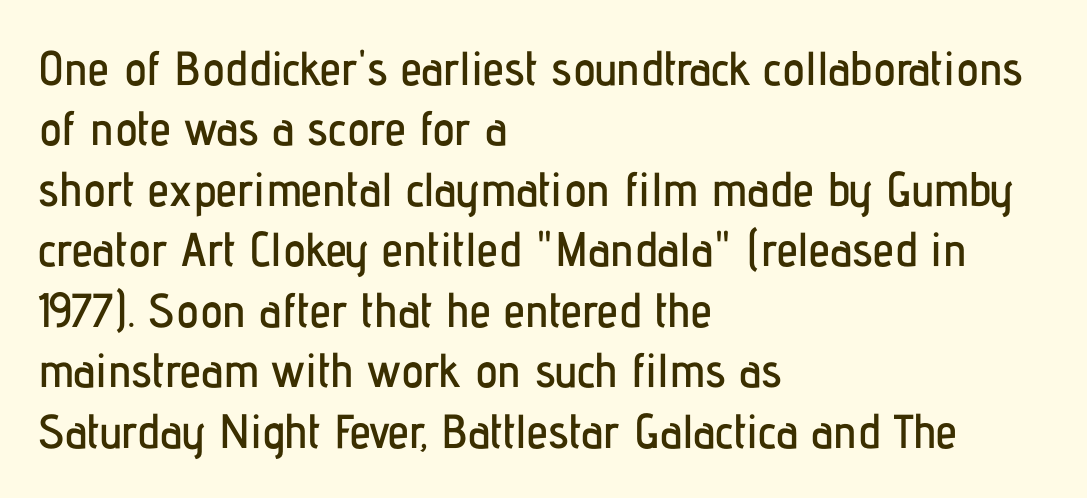
The image shows 48 px condensed sans-serif type, upright; set left-aligned, normal line spacing (1.26x), normal letter spacing, not underlined; low stroke contrast and a medium x-height.
